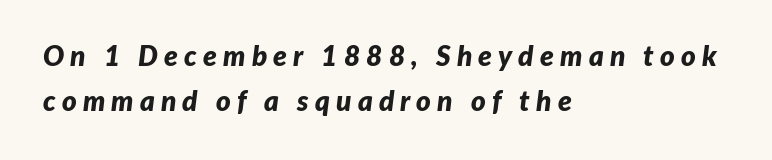
The glyphs look as if they've been sheared to an angle. Typesetter's note: full bold, strokes at maximum text heaviness. The paragraph shown leans on its left margin. Just letters on the line, the space beneath them empty.
